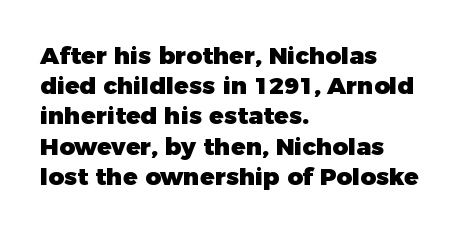
Q: Is the text bold? A: Yes.
Q: Is the text italic (slanted)? A: No, it is upright.
Q: Is the text underlined? A: No.
Q: How is the paragraph aligned? A: Left-aligned.
Q: Is the spacing between letters normal or unusually wide? A: Normal.
Q: Is the spacing between lines tight, normal or loose? A: Normal.
